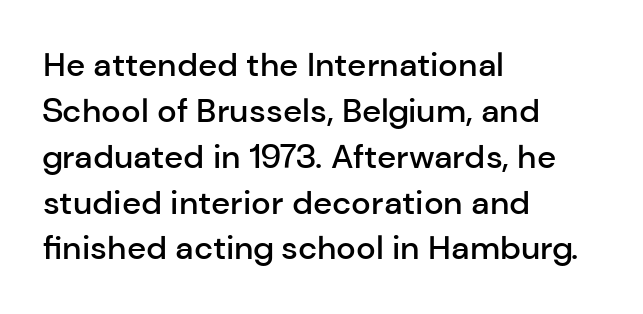
Q: Is the text bold? A: Semi-bold.
Q: Is the text italic (slanted)? A: No, it is upright.
Q: Is the typeface a serif or a sans-serif typeface? A: Sans-serif.
Q: Is the text underlined? A: No.
Q: How is the paragraph aligned? A: Left-aligned.
Q: Is the spacing between letters normal or unusually wide? A: Normal.
Q: Is the spacing between lines tight, normal or loose? A: Normal.
Q: Width (condensed, normal, or wide)? A: Normal.
Q: Stroke contrast? A: Low.
Q: x-height? A: Medium.
Q: Monospaced? A: No.
